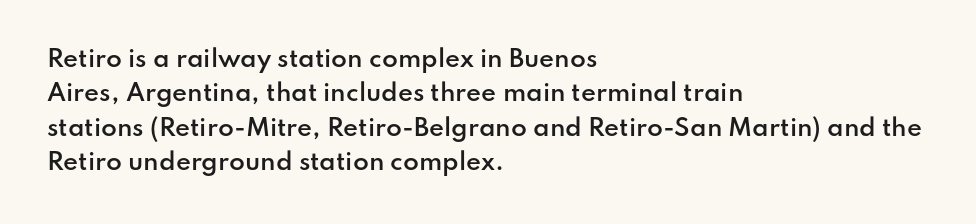
The sample has been set in demibold, a notch under bold. Students, observe: this is what conventionally led text looks like. All the whitespace from short lines collects on the right. Descenders are the only things crossing below the line.
